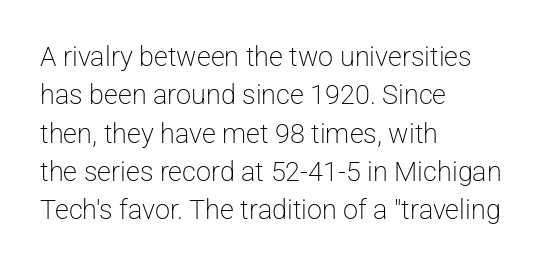
Every row of glyphs begins at an identical x-position on the left. A roman cut, with each character standing at attention. Does the leading feel generous? No, just average. The tracking reads as untouched default to a designer's eye.
